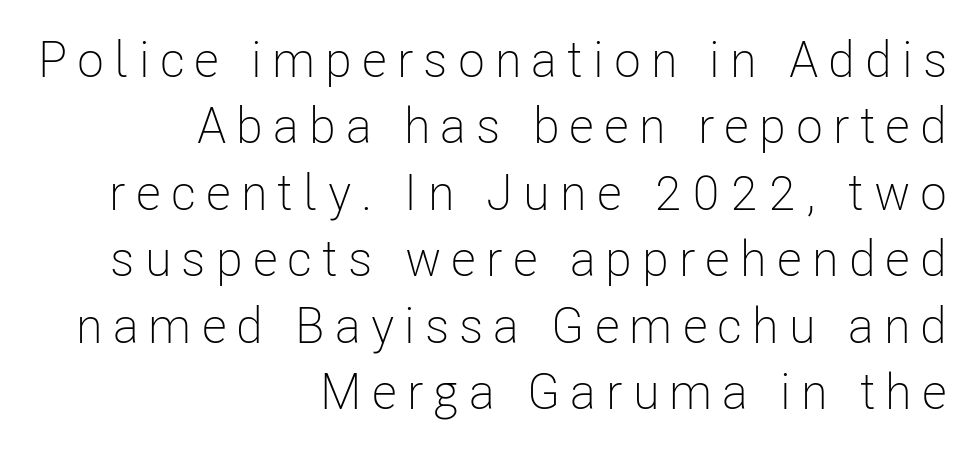
{"serif": "no", "italic": "no", "bold": "no", "weight": "light", "width": "condensed", "stroke_contrast": "low", "x_height": "medium", "monospaced": "no", "underline": "no", "align": "right", "line_spacing": "normal", "line_spacing_ratio": 1.33, "letter_spacing": "wide", "letter_spacing_em": 0.2, "glyph_px": 50}
